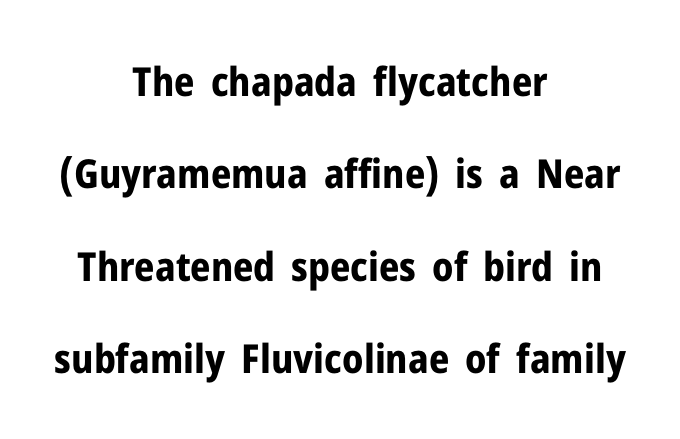
There is no visible air inserted between adjacent glyphs. These lines are centered, leaving both edges ragged. The specimen omits any rule beneath the text block's lines. Bold? Absolutely — the strokes are thick and heavy. Look at the bottom of the vertical strokes: they stop flat, with no serifs. Note the varied advance widths — an 'i' is clearly narrower than an 'm'.
